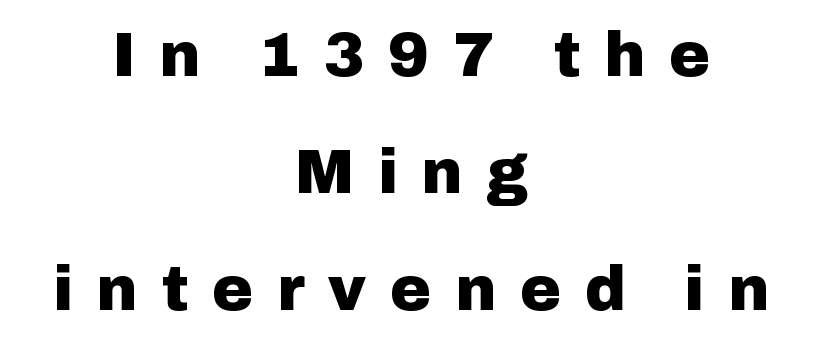
Q: Is the text bold? A: Yes.
Q: Is the text italic (slanted)? A: No, it is upright.
Q: Is the typeface a serif or a sans-serif typeface? A: Sans-serif.
Q: Is the text underlined? A: No.
Q: How is the paragraph aligned? A: Centered.
Q: Is the spacing between letters normal or unusually wide? A: Unusually wide.
Q: Width (condensed, normal, or wide)? A: Normal.
Q: Stroke contrast? A: Low.
Q: x-height? A: Medium.
Q: Monospaced? A: No.
